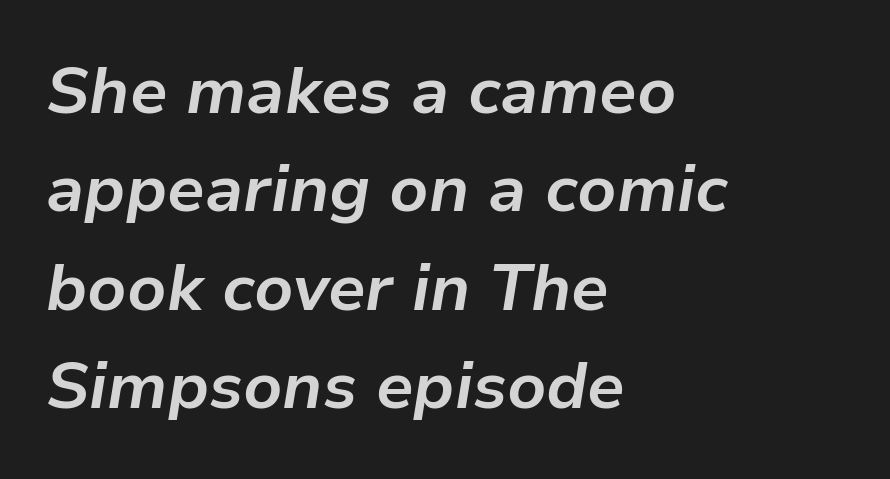
Typesetter's note: full bold, strokes at maximum text heaviness. The rendering uses natural spacing where letterforms have individual widths. Glance below the letters and you will spot only blank space. What stands out about the letter spacing? Nothing — it is the standard amount. The text carries the slant typical of an italic or oblique font. Leading: standard.
